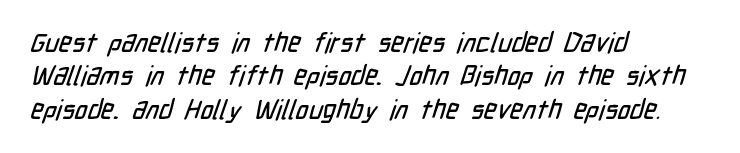
The glyphs are unaccompanied by any horizontal stroke below them. Spacing between characters is what you'd get straight out of the box. Horizontal alignment here is leftward, the default for most running prose.
